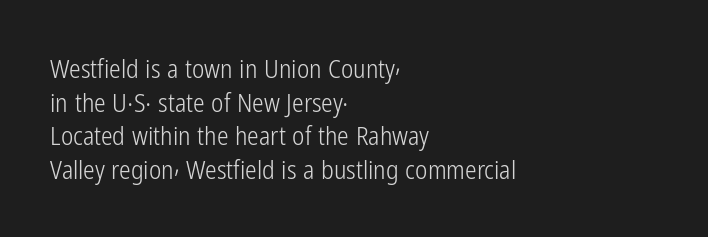
The image shows 26 px text type, upright; set left-aligned, normal line spacing (1.29x), normal letter spacing, not underlined.
